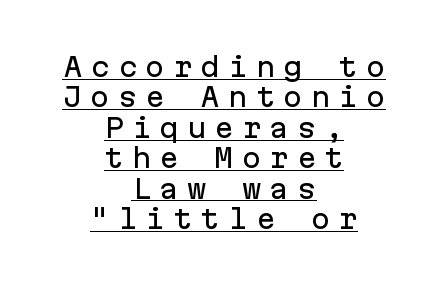
The image shows 26 px text type, upright; set centered, line spacing 1.17x, unusually wide letter spacing (+0.31 em), underlined.
